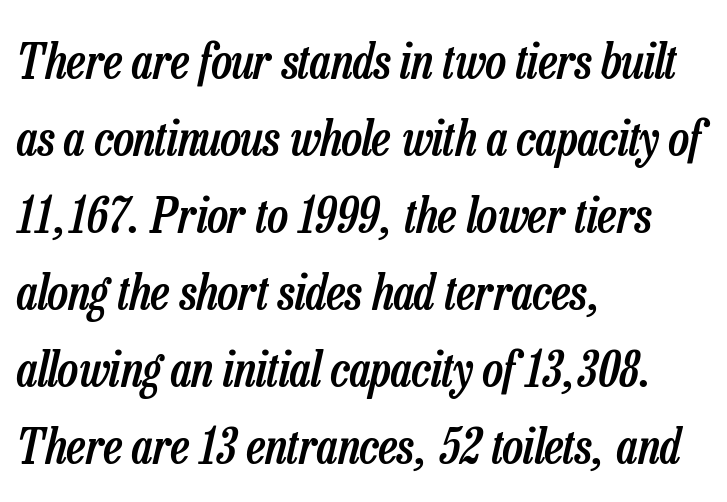
Q: Is the text bold? A: Semi-bold.
Q: Is the text italic (slanted)? A: Yes, it leans right by about 13 degrees.
Q: Is the text underlined? A: No.
Q: How is the paragraph aligned? A: Left-aligned.
Q: Is the spacing between letters normal or unusually wide? A: Normal.
Q: Is the spacing between lines tight, normal or loose? A: Normal.
Q: Width (condensed, normal, or wide)? A: Condensed.
Q: Stroke contrast? A: Low.
Q: x-height? A: Medium.
Q: Monospaced? A: No.
